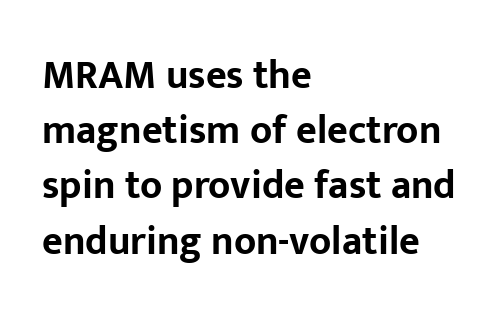
What weight is shown? A full bold with thick strokes. Type style note: lacks serifs. Short note: letters normally spaced. The specimen reads as upright at a glance. In terms of leading, this rendering sits right in the middle. Casual observation: everything's shoved over to the left.
